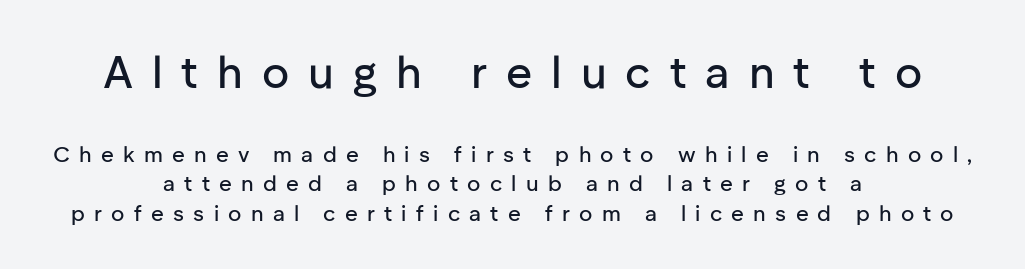
Q: Is the text italic (slanted)? A: No, it is upright.
Q: Is the typeface a serif or a sans-serif typeface? A: Sans-serif.
Q: Is the text underlined? A: No.
Q: How is the paragraph aligned? A: Centered.
Q: Is the spacing between letters normal or unusually wide? A: Unusually wide.
Q: Is the spacing between lines tight, normal or loose? A: Normal.
Q: Which block of text is set in a larger size, the first (top) or the second (bottom)? A: The first (top) one.
Q: Width (condensed, normal, or wide)? A: Normal.
Q: Stroke contrast? A: Low.
Q: x-height? A: Medium.
Q: Monospaced? A: No.
